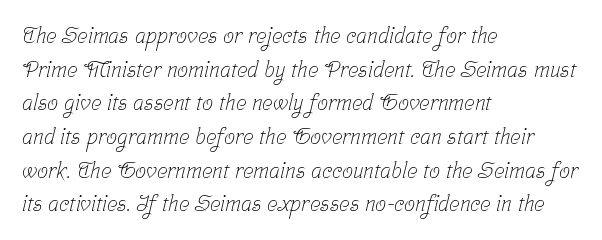
The strokes carry an ordinary text weight at most. Does the copy run flush right? No — it runs flush left. The type is set solid horizontally, with unmodified tracking. Successive baselines arrive at the customary interval. The area under the type is left untouched.
